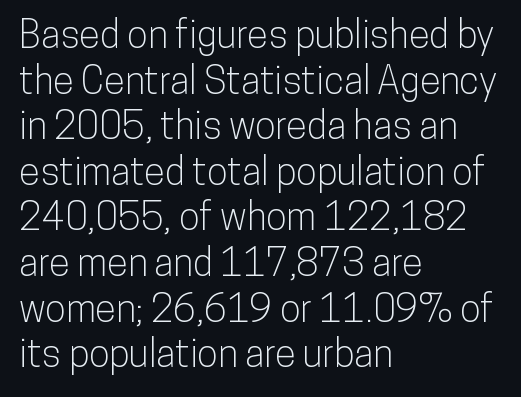
Q: Is the text italic (slanted)? A: No, it is upright.
Q: Is the typeface a serif or a sans-serif typeface? A: Sans-serif.
Q: Is the text underlined? A: No.
Q: How is the paragraph aligned? A: Left-aligned.
Q: Is the spacing between letters normal or unusually wide? A: Normal.
Q: Width (condensed, normal, or wide)? A: Condensed.
Q: Stroke contrast? A: Low.
Q: x-height? A: Medium.
Q: Monospaced? A: No.
